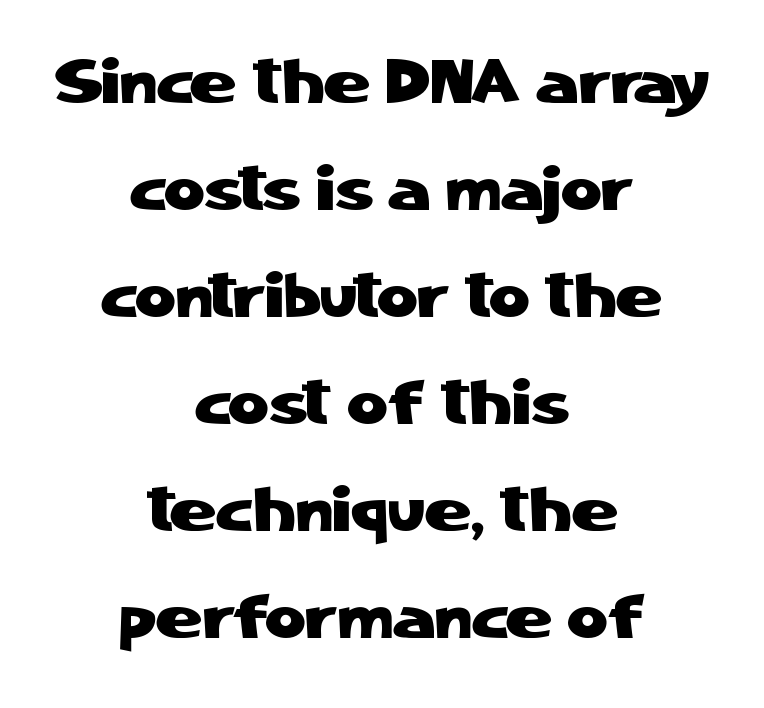
Q: Is the text italic (slanted)? A: No, it is upright.
Q: Is the typeface a serif or a sans-serif typeface? A: Sans-serif.
Q: Is the text underlined? A: No.
Q: How is the paragraph aligned? A: Centered.
Q: Is the spacing between letters normal or unusually wide? A: Normal.
Q: Is the spacing between lines tight, normal or loose? A: Normal.
Q: Width (condensed, normal, or wide)? A: Normal.
Q: Stroke contrast? A: Low.
Q: x-height? A: Medium.
Q: Monospaced? A: No.
